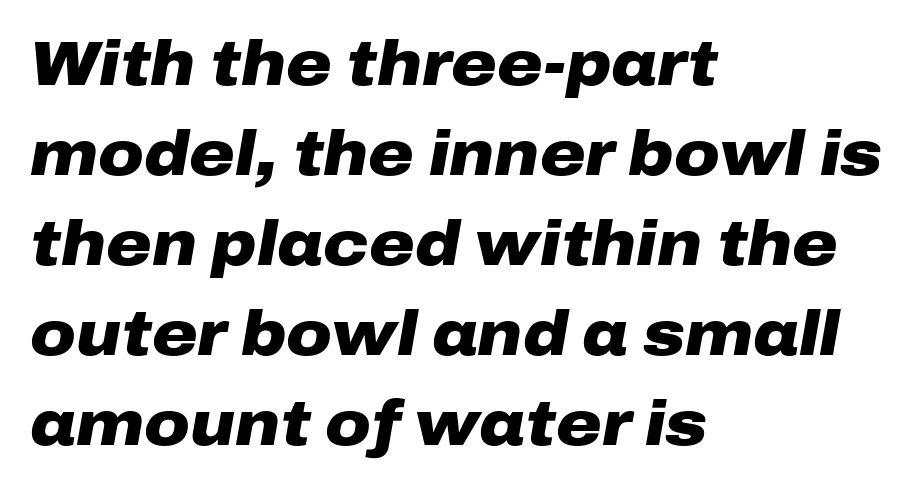
The image shows 62 px heavy, wide type, italic (leaning right); set left-aligned, normal line spacing (1.45x), normal letter spacing, not underlined; low stroke contrast and a medium x-height.
